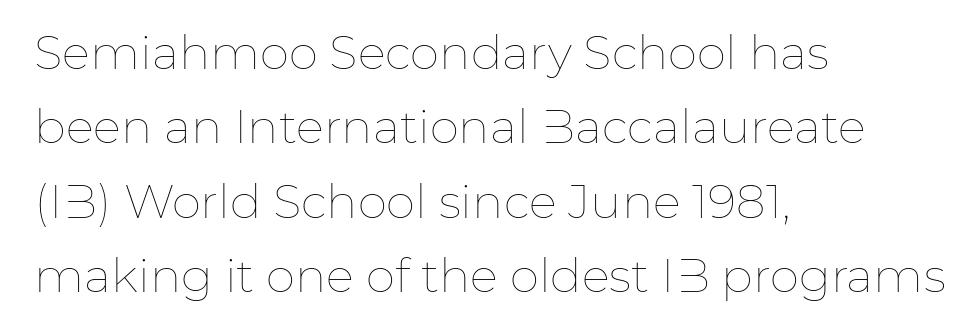
These lines are rendered in a variable-pitch font. Reading down the column, the eye jumps a familiar distance to each next line. Each row of text sits above clean, open space. Italic: no, the glyphs are upright roman.
